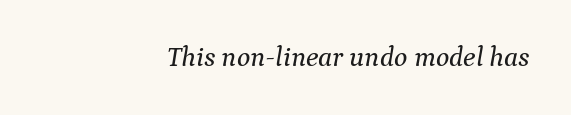
The image shows 28 px serif type, italic (leaning right); set right-aligned, normal letter spacing, not underlined; medium stroke contrast and a medium x-height.
